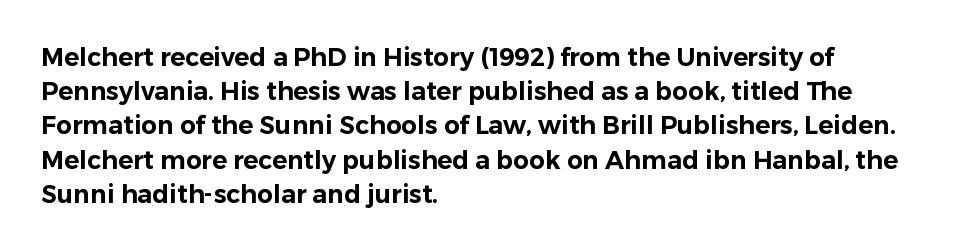
{"italic": "no", "underline": "no", "align": "left", "line_spacing": "normal", "line_spacing_ratio": 1.37, "letter_spacing": "normal", "letter_spacing_em": 0.0, "glyph_px": 25}
